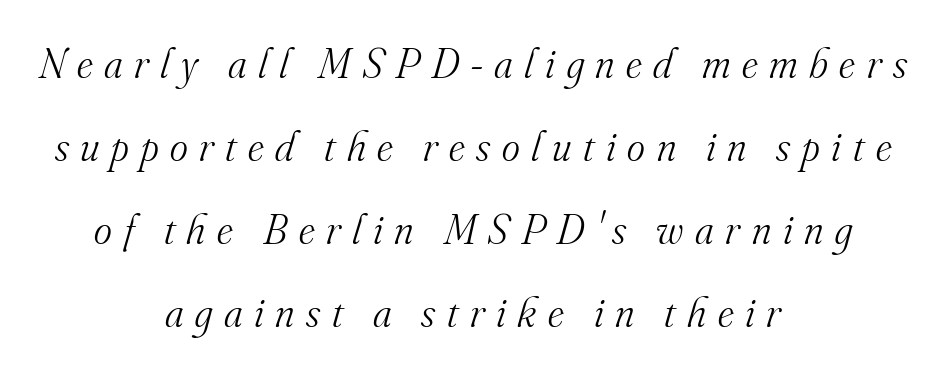
Stroke thickness stays within the range of a standard reading face or lighter. These lines have a slow, spaced-out rhythm from letter to letter. This rendering features lettering with no underline. Layout note: lines centered.
